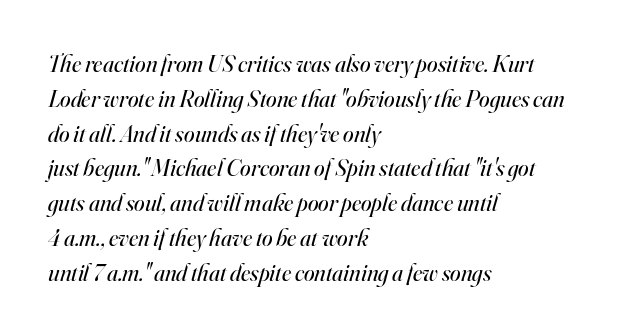
Q: Is the text bold? A: No.
Q: Is the text italic (slanted)? A: Yes, it leans right by about 16 degrees.
Q: Is the text underlined? A: No.
Q: How is the paragraph aligned? A: Left-aligned.
Q: Is the spacing between letters normal or unusually wide? A: Normal.
Q: Is the spacing between lines tight, normal or loose? A: Normal.
